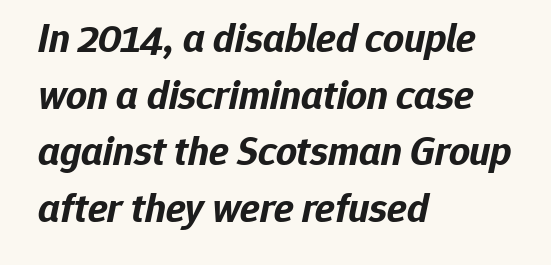
Q: Is the text bold? A: Yes.
Q: Is the text italic (slanted)? A: Yes, it leans right by about 12 degrees.
Q: Is the text underlined? A: No.
Q: How is the paragraph aligned? A: Left-aligned.
Q: Is the spacing between letters normal or unusually wide? A: Normal.
Q: Is the spacing between lines tight, normal or loose? A: Normal.
Q: Width (condensed, normal, or wide)? A: Normal.
Q: Stroke contrast? A: Low.
Q: x-height? A: Medium.
Q: Monospaced? A: No.
